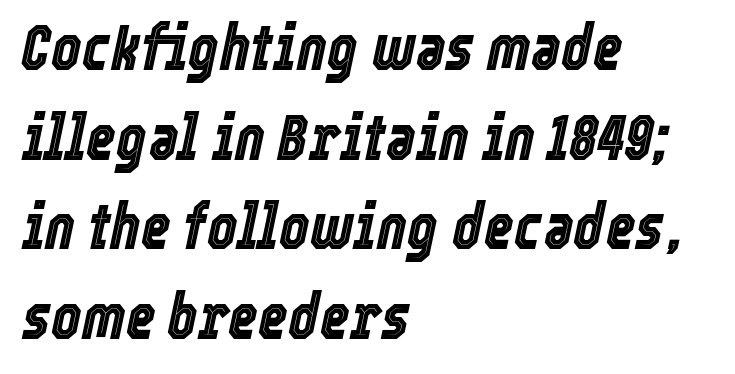
The passage shown is typed in a proportional face where columns would drift. The string is rendered with underlining switched off. Evenly set lines give the paragraph a standard silhouette. The rag falls on the right side of this text block. Observe the ordinary spacing: letters are neighbours, not strangers. In terms of posture, this sample is oblique.
